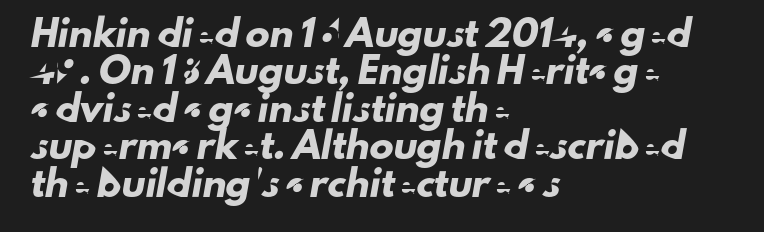
{"underline": "no", "align": "left", "line_spacing": "normal", "line_spacing_ratio": 1.56, "letter_spacing": "normal", "letter_spacing_em": 0.0, "glyph_px": 24}
